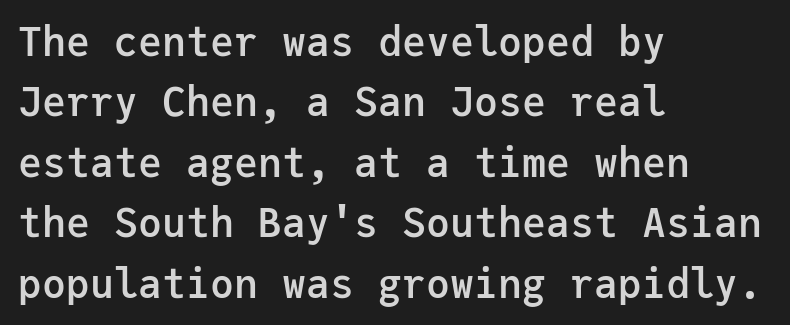
Q: Is the text bold? A: Semi-bold.
Q: Is the text italic (slanted)? A: No, it is upright.
Q: Is the typeface a serif or a sans-serif typeface? A: Sans-serif.
Q: Is the text underlined? A: No.
Q: How is the paragraph aligned? A: Left-aligned.
Q: Is the spacing between letters normal or unusually wide? A: Normal.
Q: Is the spacing between lines tight, normal or loose? A: Normal.
Q: Width (condensed, normal, or wide)? A: Normal.
Q: Stroke contrast? A: Low.
Q: x-height? A: Medium.
Q: Monospaced? A: Yes.
